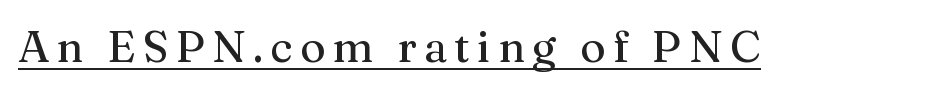
The image shows 44 px serif type, upright; set underlined; medium stroke contrast and a medium x-height.
